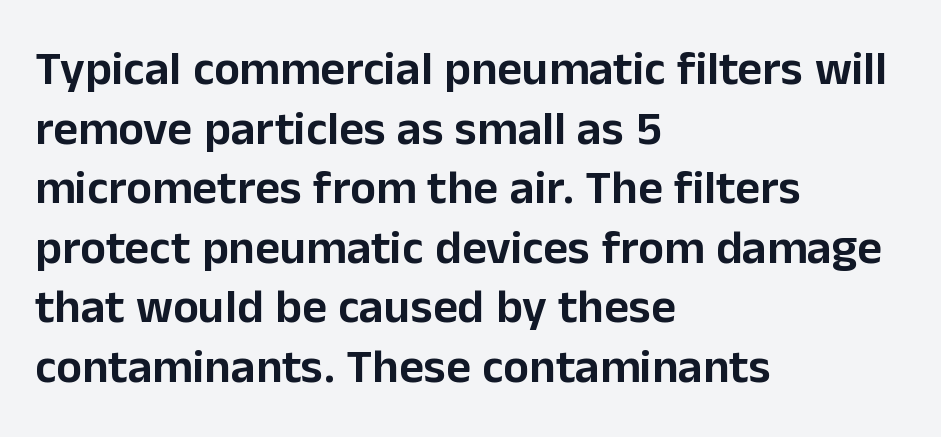
The image shows 48 px sans-serif type, upright; set left-aligned, line spacing 1.24x, normal letter spacing, not underlined; low stroke contrast and a medium x-height.
